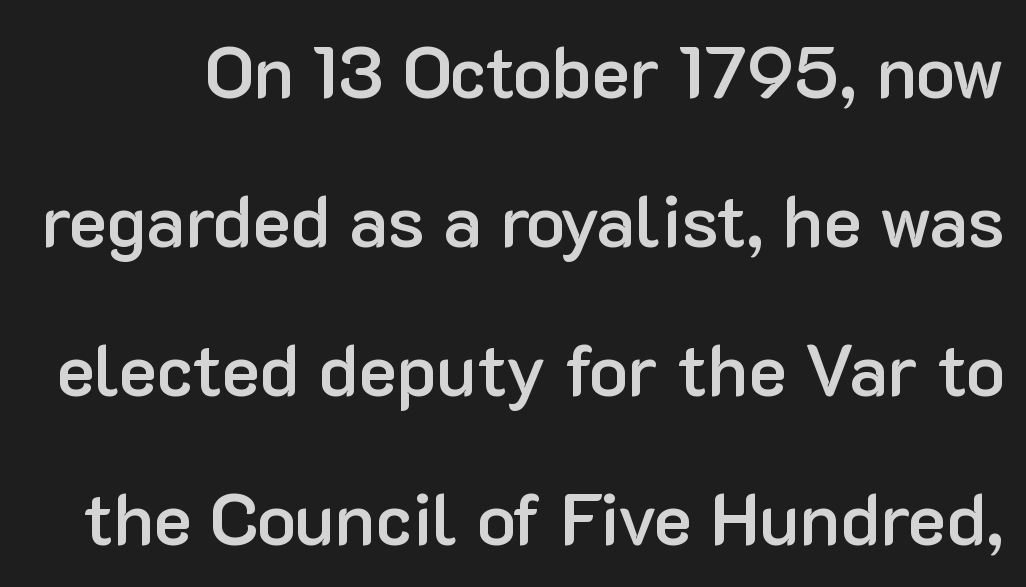
The specimen omits any rule beneath the text block's lines. Bold? Not quite — semibold, heavier than regular but stopping short. You could call the tracking neutral — neither tight nor loose. Rows of type keep a wide berth in the vertical direction. Here the designer chose a conventional face with non-uniform glyph widths.
